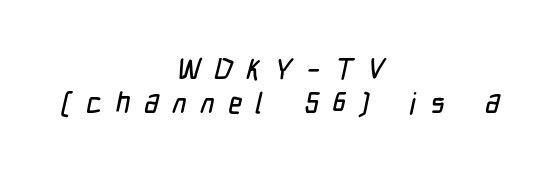
The image shows 29 px condensed sans-serif type; set centered, line spacing 1.16x, unusually wide letter spacing (+0.48 em), not underlined; low stroke contrast and a medium x-height.
